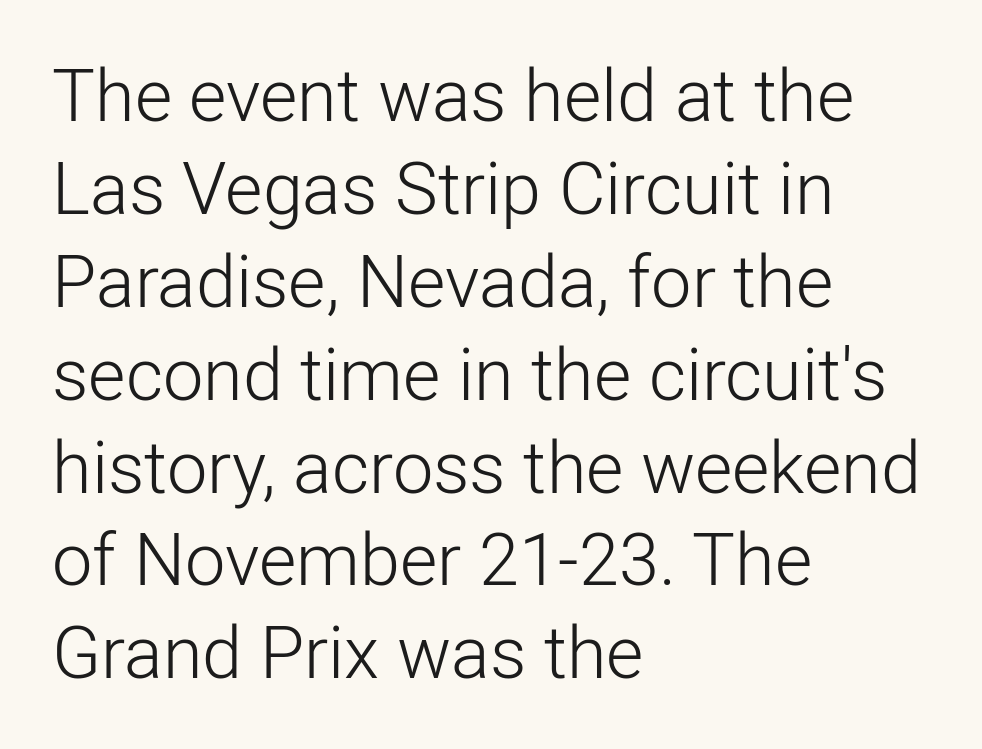
The image shows 72 px light sans-serif type, upright; set left-aligned, normal line spacing (1.29x), normal letter spacing, not underlined; low stroke contrast and a medium x-height.
